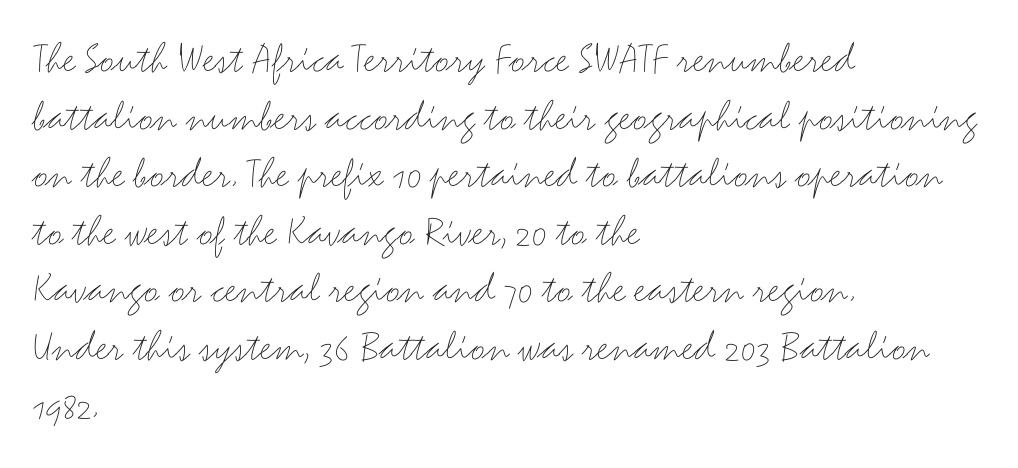
{"serif": "no", "bold": "no", "weight": "thin", "width": "wide", "stroke_contrast": "medium", "x_height": "small", "monospaced": "no", "underline": "no", "align": "left", "line_spacing": "normal", "line_spacing_ratio": 1.28, "letter_spacing": "normal", "letter_spacing_em": 0.0, "glyph_px": 45}
